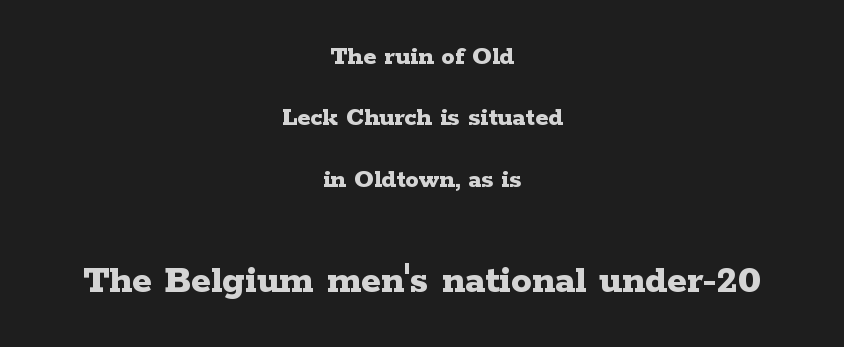
Observe the ordinary spacing: letters are neighbours, not strangers. Is this a sans? No — the strokes have serifs. The passage shown stacks its lines with a broad gap. Italic: no, the glyphs are upright roman. Varying glyph widths throughout — classic text-font behaviour. Type size steps up from the first block to the second.
